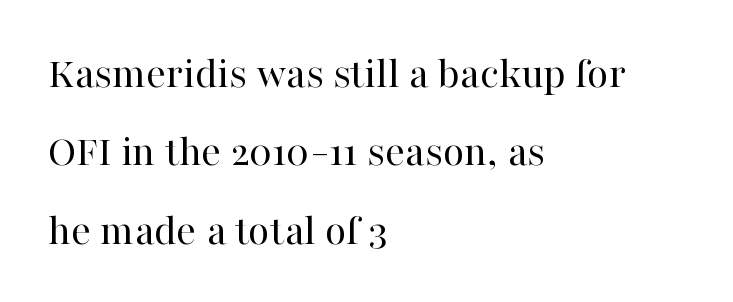
Q: Is the text bold? A: No.
Q: Is the text italic (slanted)? A: No, it is upright.
Q: Is the typeface a serif or a sans-serif typeface? A: Serif.
Q: Is the text underlined? A: No.
Q: How is the paragraph aligned? A: Left-aligned.
Q: Is the spacing between letters normal or unusually wide? A: Normal.
Q: Width (condensed, normal, or wide)? A: Normal.
Q: Stroke contrast? A: High.
Q: x-height? A: Medium.
Q: Monospaced? A: No.
